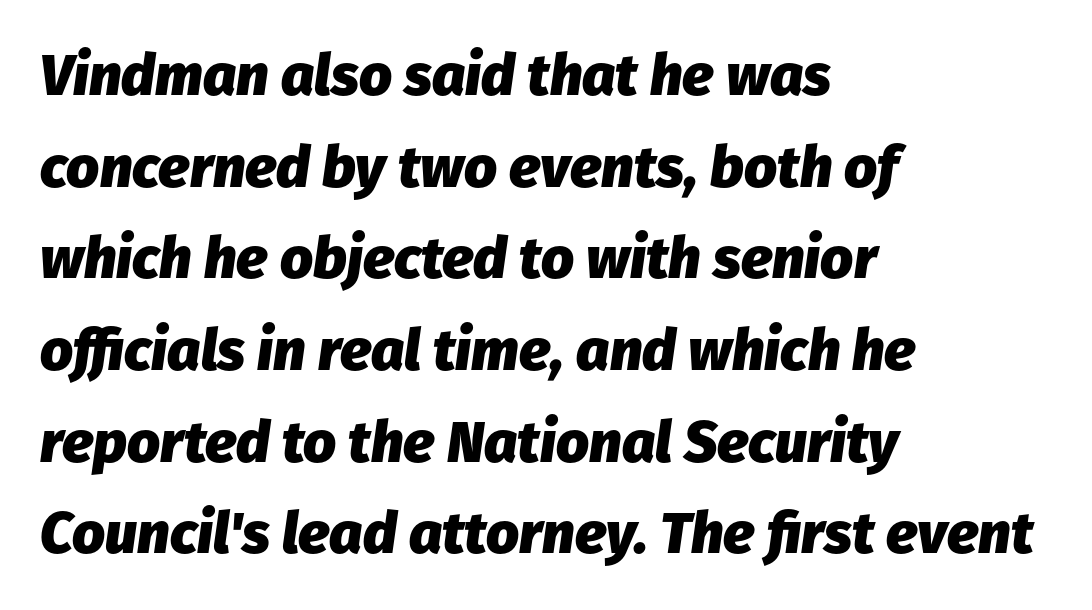
Compared with typical body copy, the letter spacing here is the same. Visually the block forms a straight wall on the left and a jagged coastline on the right. Beneath every word, the page is bare. Typographic density is high because the face is bold.
